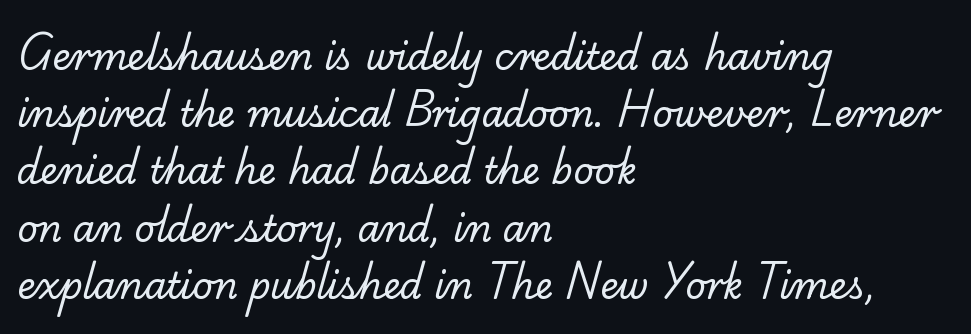
The paragraph shown leans on its left margin. Each letter keeps its own natural width here, so spacing adapts to shape. Words appear dense and cohesive because spacing is normal. The font is comparable to plain body text, perhaps lighter. The rows are spaced the way most documents space them.
